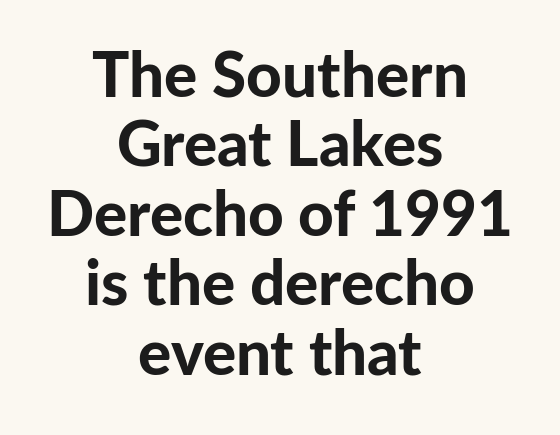
Q: Is the text bold? A: Yes.
Q: Is the text italic (slanted)? A: No, it is upright.
Q: Is the typeface a serif or a sans-serif typeface? A: Sans-serif.
Q: Is the text underlined? A: No.
Q: How is the paragraph aligned? A: Centered.
Q: Is the spacing between letters normal or unusually wide? A: Normal.
Q: Is the spacing between lines tight, normal or loose? A: Tight.
Q: Width (condensed, normal, or wide)? A: Normal.
Q: Stroke contrast? A: Low.
Q: x-height? A: Medium.
Q: Monospaced? A: No.
